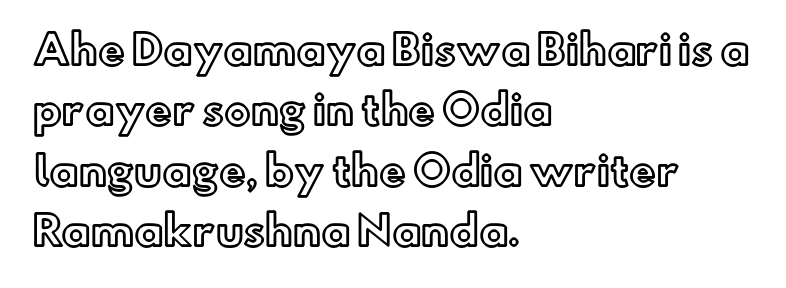
{"italic": "no", "width": "normal", "x_height": "small", "monospaced": "no", "underline": "no", "align": "left", "line_spacing": "normal", "line_spacing_ratio": 1.51, "letter_spacing": "normal", "letter_spacing_em": 0.0, "glyph_px": 40}
